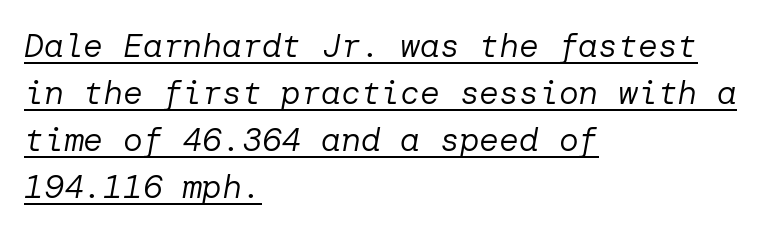
The image shows 33 px regular-weight type, italic (leaning right); set left-aligned, normal line spacing (1.42x), normal letter spacing, underlined; low stroke contrast and a medium x-height.
